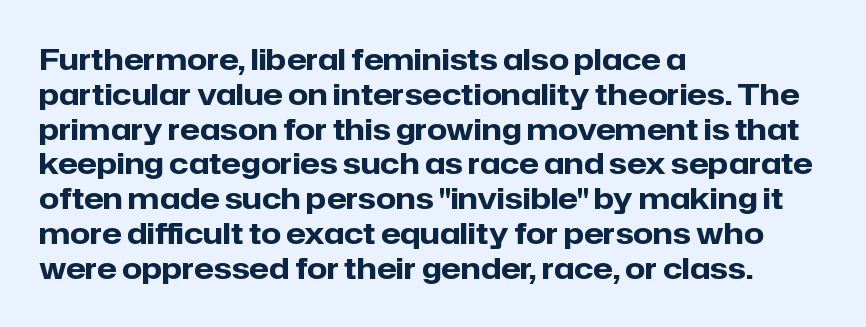
{"serif": "no", "italic": "no", "bold": "yes", "weight": "heavy", "width": "normal", "stroke_contrast": "low", "x_height": "medium", "monospaced": "no", "underline": "no", "align": "left", "line_spacing_ratio": 1.2, "letter_spacing": "normal", "letter_spacing_em": 0.0, "glyph_px": 29}
